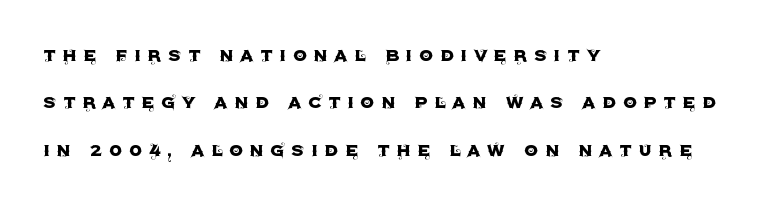
Nope, not italic — everything's standing straight. Regarding leading, the lines here are spaced well apart. What stands out about the letter spacing? Its width — letters are far apart. This rendering features lettering with no underline. Caption: multi-line text, flush left, ragged right.
